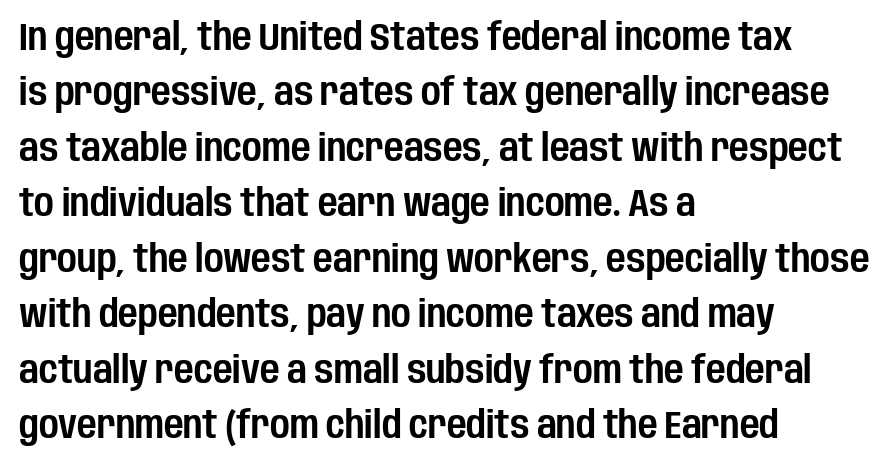
{"serif": "no", "italic": "no", "width": "condensed", "stroke_contrast": "low", "x_height": "large", "monospaced": "no", "underline": "no", "align": "left", "line_spacing": "normal", "line_spacing_ratio": 1.46, "letter_spacing": "normal", "letter_spacing_em": 0.0, "glyph_px": 38}
